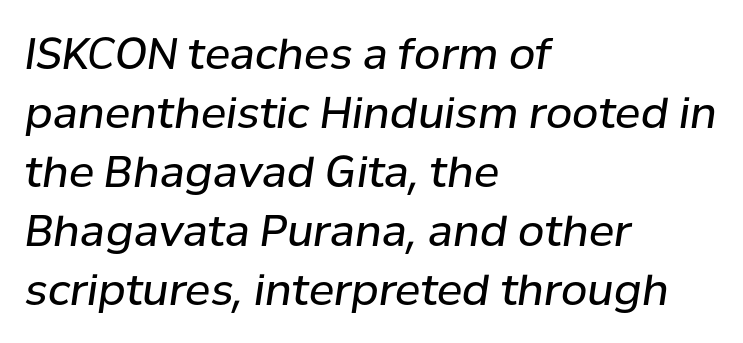
The image shows 43 px regular-weight type, italic (leaning right); set left-aligned, normal line spacing (1.37x), normal letter spacing, not underlined; low stroke contrast and a medium x-height.
